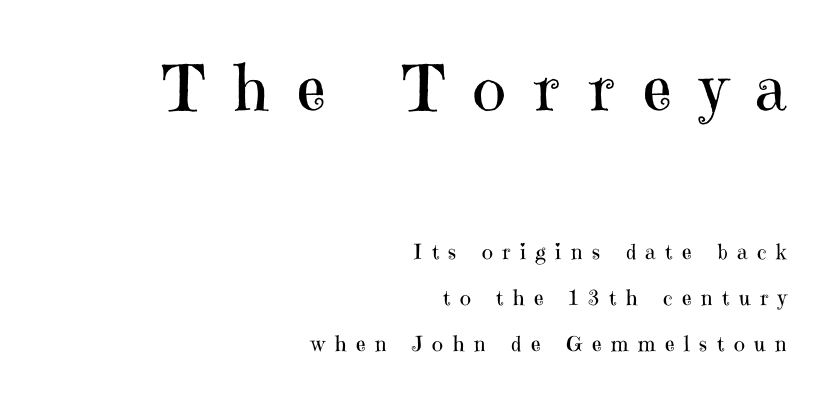
The image shows 63 px regular-weight serif type, upright; set right-aligned, loose line spacing (2.21x), unusually wide letter spacing (+0.46 em), not underlined; the first (top) block is 3.0x larger; high stroke contrast and a medium x-height.
